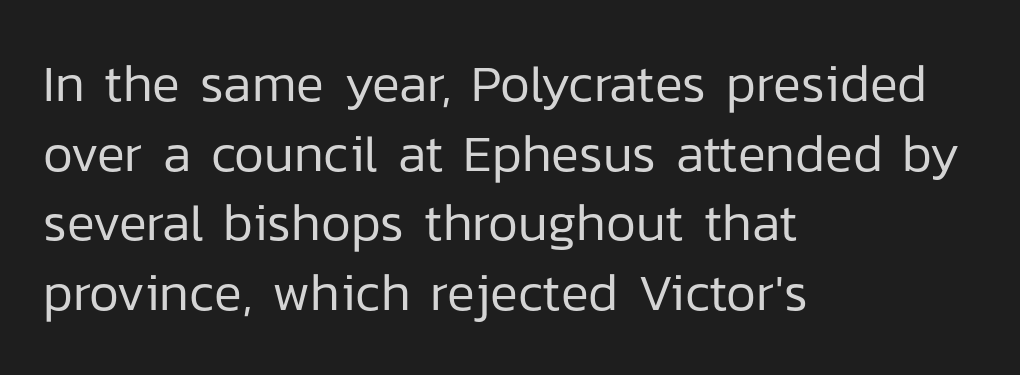
The image shows 52 px regular-weight sans-serif type, upright; set left-aligned, normal line spacing (1.34x), normal letter spacing, not underlined; low stroke contrast and a medium x-height.
